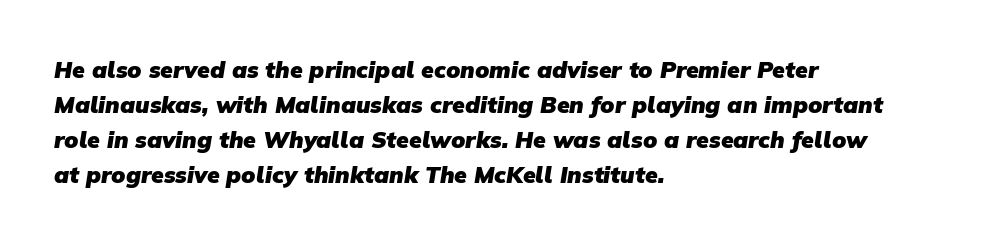
Q: Is the text bold? A: Yes.
Q: Is the text underlined? A: No.
Q: How is the paragraph aligned? A: Left-aligned.
Q: Is the spacing between letters normal or unusually wide? A: Normal.
Q: Is the spacing between lines tight, normal or loose? A: Normal.
